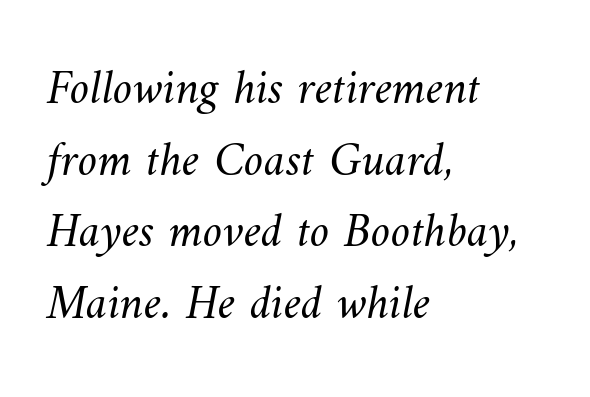
Note the varied advance widths — an 'i' is clearly narrower than an 'm'. Does the leading feel generous? No, just average. This sample uses plain, unmodified letter spacing. The strip under each line holds only bare page. The typesetting does not lean heavy: it is not bold. This sample is left-justified, so line endings fall wherever the words run out.
